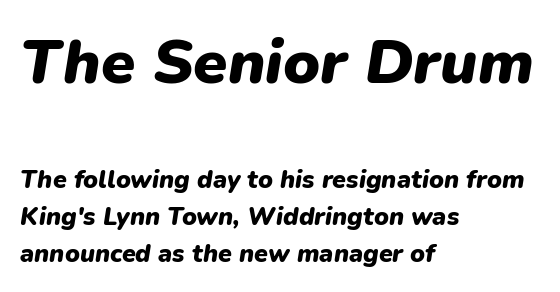
The image shows 62 px heavy type, italic (leaning right); set left-aligned, normal line spacing (1.49x), normal letter spacing, not underlined; the first (top) block is 2.48x larger; low stroke contrast and a medium x-height.
